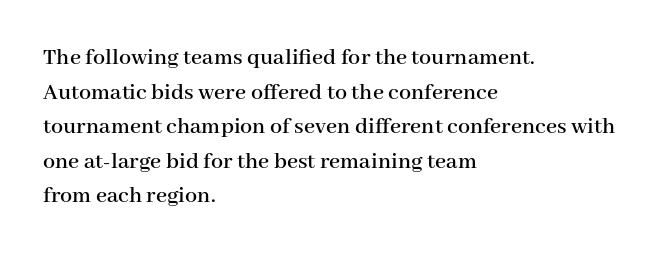
The image shows 24 px text type, upright; set left-aligned, normal line spacing (1.44x), normal letter spacing, not underlined.
